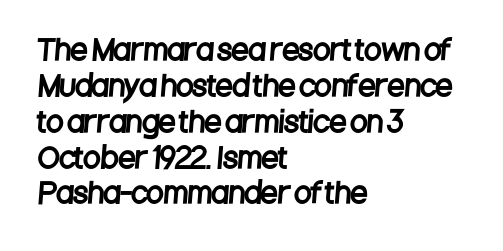
Q: Is the typeface a serif or a sans-serif typeface? A: Sans-serif.
Q: Is the text underlined? A: No.
Q: How is the paragraph aligned? A: Left-aligned.
Q: Is the spacing between letters normal or unusually wide? A: Normal.
Q: Is the spacing between lines tight, normal or loose? A: Normal.
Q: Width (condensed, normal, or wide)? A: Condensed.
Q: Stroke contrast? A: Low.
Q: x-height? A: Large.
Q: Monospaced? A: No.
